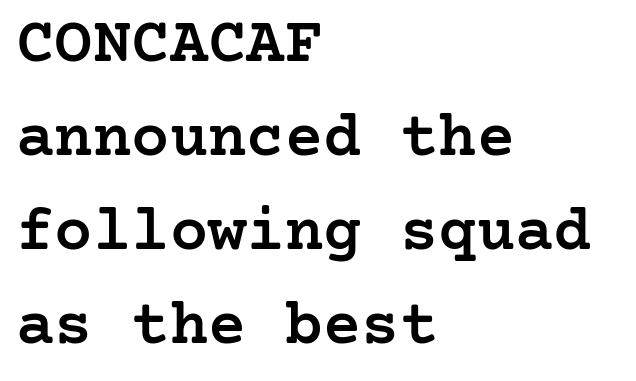
{"serif": "yes", "italic": "no", "bold": "semi", "weight": "semibold", "width": "normal", "stroke_contrast": "low", "x_height": "medium", "underline": "no", "align": "left", "line_spacing": "normal", "line_spacing_ratio": 1.47, "letter_spacing": "normal", "letter_spacing_em": 0.0, "glyph_px": 64}
